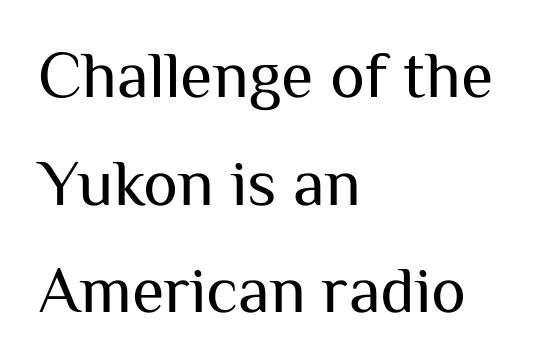
The face looks like a standard text weight, possibly lighter. Note the varied advance widths — an 'i' is clearly narrower than an 'm'. Notice how the stems are strictly vertical — no italics here. Letter spacing: default.
